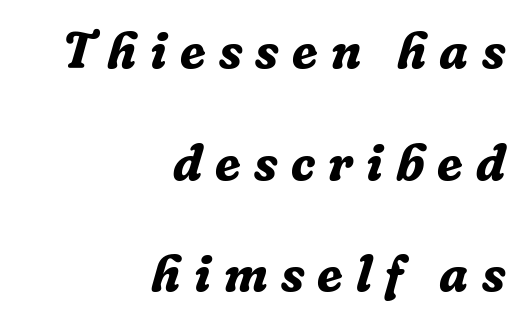
Where is the straight margin? On the right. Loosely led — the rows are spread out. As a designer I'd log this as weight 700, bold. The specimen omits any rule beneath the text block's lines.
